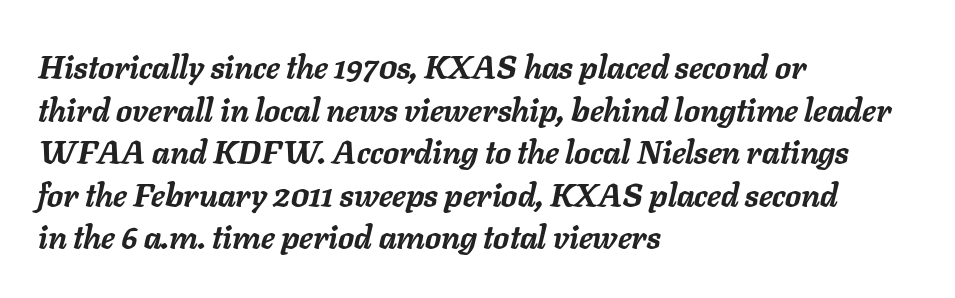
The image shows 32 px semibold type, italic (leaning right); set left-aligned, normal line spacing (1.33x), normal letter spacing, not underlined; low stroke contrast and a medium x-height.
